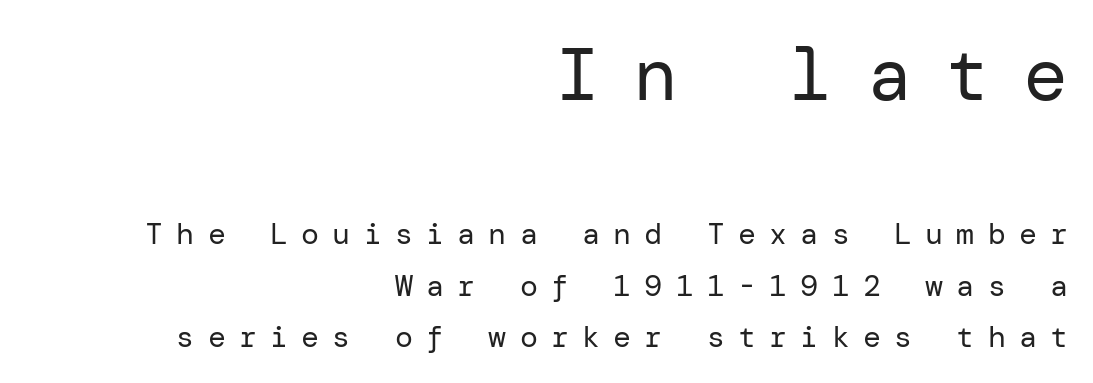
Whoever set this made the first block the dominant, larger element. Casual observation: everything's shoved over to the right. Check the space under the baseline: it is left empty. Italic: no, the glyphs are upright roman. The weight would be labelled regular, book, light, or lighter still. The characters display no serif detailing; their extremities are plain.
